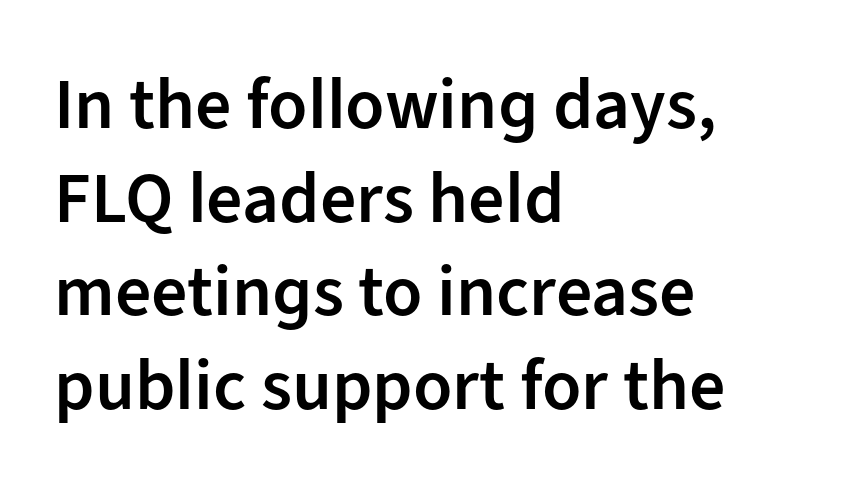
{"serif": "no", "italic": "no", "bold": "semi", "weight": "semibold", "width": "normal", "stroke_contrast": "low", "x_height": "medium", "monospaced": "no", "underline": "no", "align": "left", "line_spacing": "normal", "line_spacing_ratio": 1.3, "letter_spacing": "normal", "letter_spacing_em": 0.0, "glyph_px": 72}
